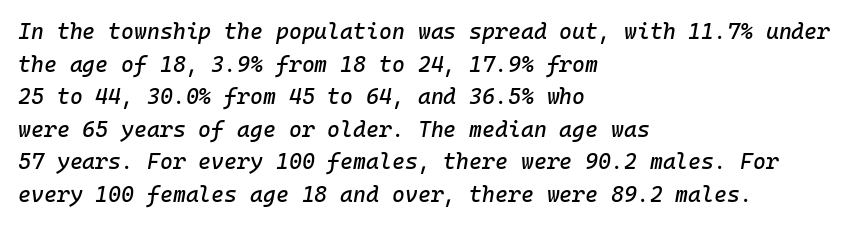
The image shows 22 px text type, italic (leaning right); set left-aligned, normal line spacing (1.48x), normal letter spacing, not underlined.
